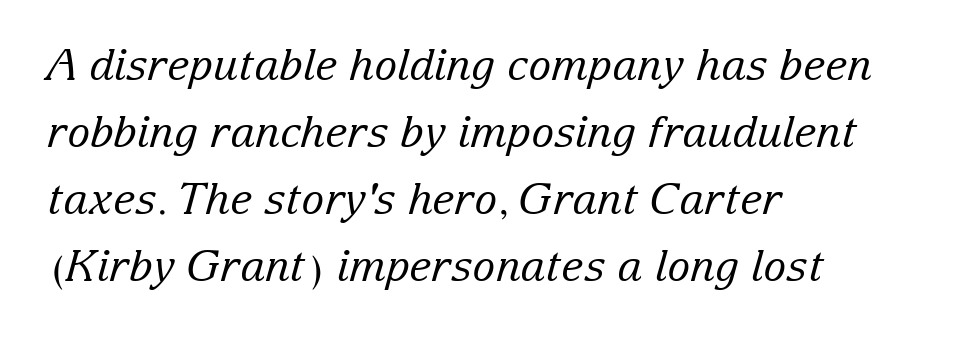
{"serif": "yes", "italic": "yes", "lean": "right", "slant_degrees": 15, "bold": "no", "weight": "regular", "width": "normal", "stroke_contrast": "low", "x_height": "medium", "monospaced": "no", "underline": "no", "align": "left", "line_spacing": "normal", "line_spacing_ratio": 1.56, "letter_spacing": "normal", "letter_spacing_em": 0.0, "glyph_px": 43}
